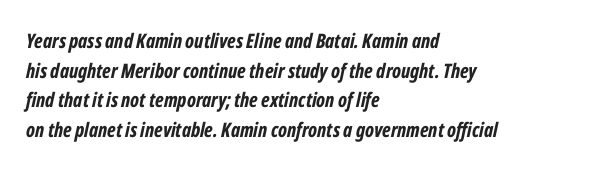
The rows are spaced the way most documents space them. The words here are not underlined. There's an unmistakable incline to the writing here. Words appear dense and cohesive because spacing is normal.
